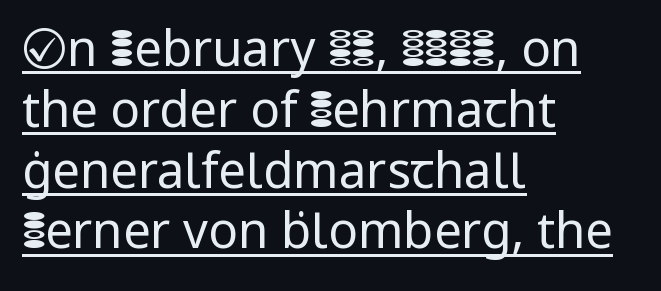
Short note: letters normally spaced. Serif or sans? Sans — the stroke terminals are bare. Check the space under the baseline: a stroke is drawn there. Compared with a centered layout, this one pins lines to the left instead.
